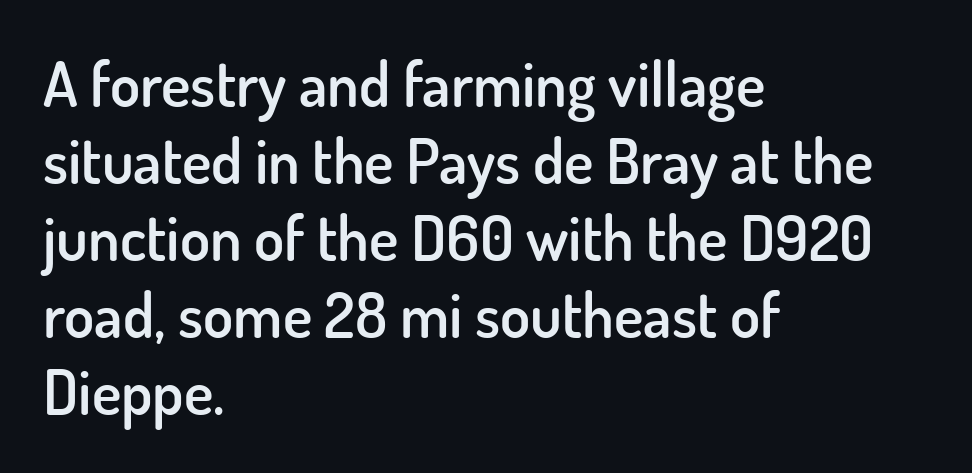
Q: Is the text bold? A: Semi-bold.
Q: Is the text italic (slanted)? A: No, it is upright.
Q: Is the typeface a serif or a sans-serif typeface? A: Sans-serif.
Q: Is the text underlined? A: No.
Q: How is the paragraph aligned? A: Left-aligned.
Q: Is the spacing between letters normal or unusually wide? A: Normal.
Q: Width (condensed, normal, or wide)? A: Normal.
Q: Stroke contrast? A: Low.
Q: x-height? A: Small.
Q: Monospaced? A: No.
